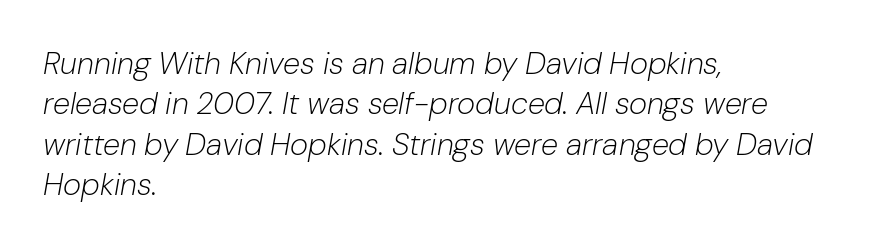
Q: Is the text bold? A: No.
Q: Is the text italic (slanted)? A: Yes, it leans right by about 10 degrees.
Q: Is the text underlined? A: No.
Q: How is the paragraph aligned? A: Left-aligned.
Q: Is the spacing between letters normal or unusually wide? A: Normal.
Q: Is the spacing between lines tight, normal or loose? A: Normal.
Q: Width (condensed, normal, or wide)? A: Normal.
Q: Stroke contrast? A: Low.
Q: x-height? A: Medium.
Q: Monospaced? A: No.
